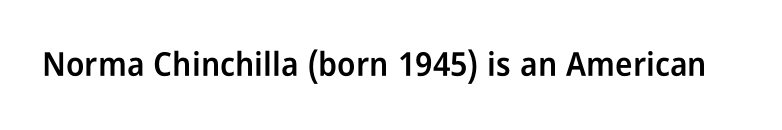
Q: Is the text bold? A: Semi-bold.
Q: Is the text italic (slanted)? A: No, it is upright.
Q: Is the typeface a serif or a sans-serif typeface? A: Sans-serif.
Q: Is the text underlined? A: No.
Q: Is the spacing between letters normal or unusually wide? A: Normal.
Q: Width (condensed, normal, or wide)? A: Condensed.
Q: Stroke contrast? A: Low.
Q: x-height? A: Medium.
Q: Monospaced? A: No.
